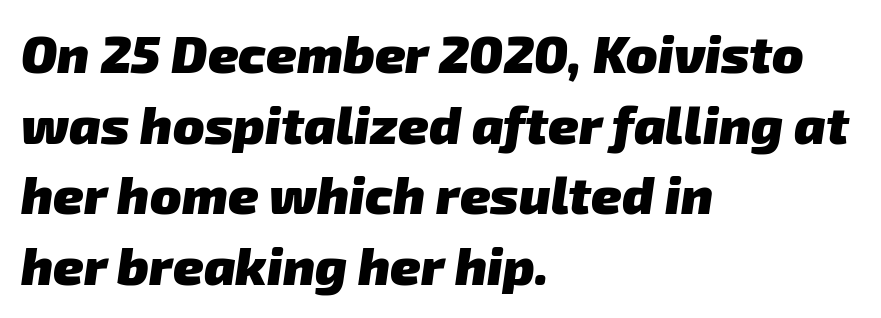
Q: Is the text bold? A: Yes.
Q: Is the typeface a serif or a sans-serif typeface? A: Sans-serif.
Q: Is the text underlined? A: No.
Q: How is the paragraph aligned? A: Left-aligned.
Q: Is the spacing between letters normal or unusually wide? A: Normal.
Q: Is the spacing between lines tight, normal or loose? A: Normal.
Q: Width (condensed, normal, or wide)? A: Normal.
Q: Stroke contrast? A: Low.
Q: x-height? A: Medium.
Q: Monospaced? A: No.
